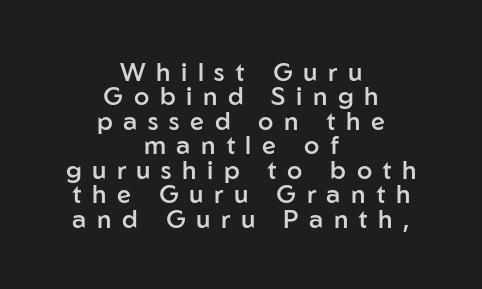
Q: Is the text bold? A: Semi-bold.
Q: Is the text italic (slanted)? A: No, it is upright.
Q: Is the text underlined? A: No.
Q: How is the paragraph aligned? A: Centered.
Q: Is the spacing between letters normal or unusually wide? A: Unusually wide.
Q: Is the spacing between lines tight, normal or loose? A: Tight.
